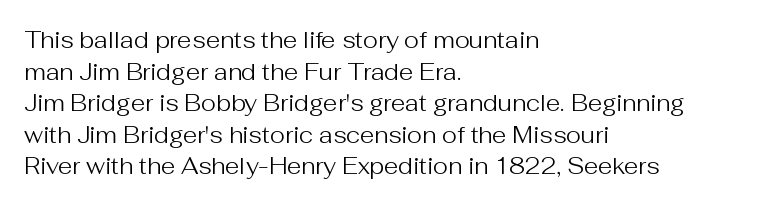
The image shows 23 px text type, upright; set left-aligned, normal line spacing (1.37x), normal letter spacing, not underlined.
